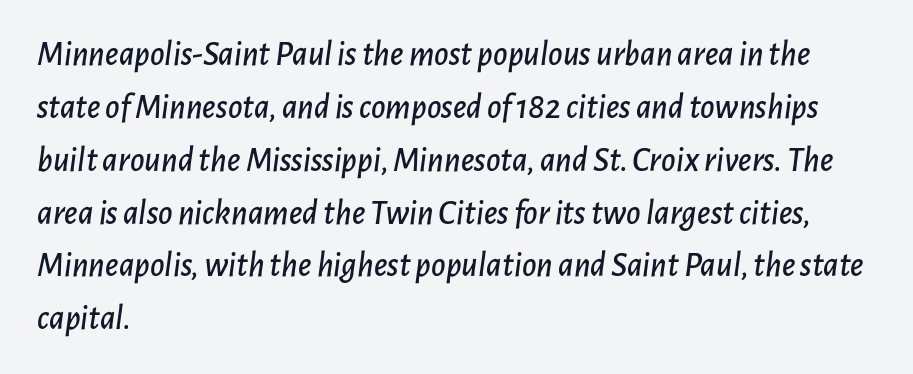
These lines are rendered in a variable-pitch font. The passage shown leans; its letterforms are oblique. How would I describe the line gaps? Plain and ordinary. Nothing unusual about the tracking: characters are spaced as the font intends.
